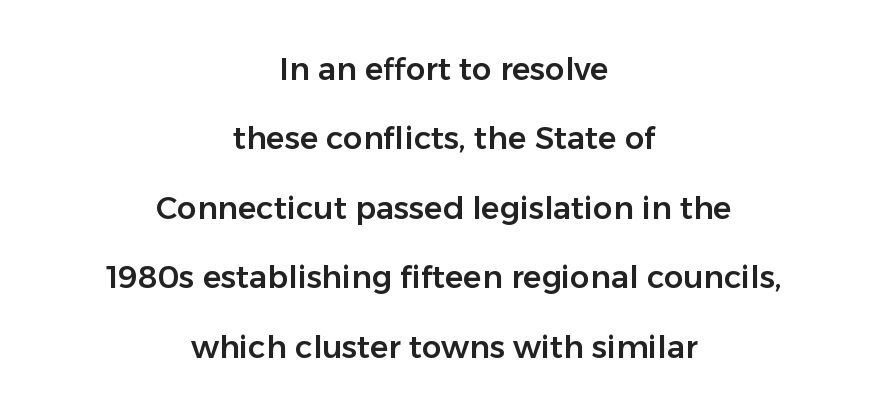
{"serif": "no", "italic": "no", "width": "normal", "stroke_contrast": "low", "x_height": "medium", "monospaced": "no", "underline": "no", "align": "center", "line_spacing": "loose", "line_spacing_ratio": 2.24, "letter_spacing": "normal", "letter_spacing_em": 0.0, "glyph_px": 31}
